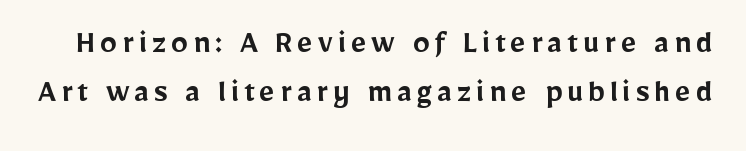
Is there any slant? The stems are plumb. These lines sit exactly where default settings would place them. In terms of weight, the rendering is demibold, just under bold. This rendering employs a face without finishing strokes, i.e., a sans-serif. Proportional: the letters do not fall into vertical columns. Words float on clear page, feet unadorned.
